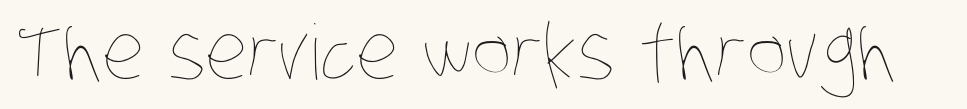
Q: Is the text bold? A: No.
Q: Is the text underlined? A: No.
Q: Is the spacing between letters normal or unusually wide? A: Normal.
Q: Width (condensed, normal, or wide)? A: Condensed.
Q: Stroke contrast? A: Low.
Q: x-height? A: Large.
Q: Monospaced? A: No.
